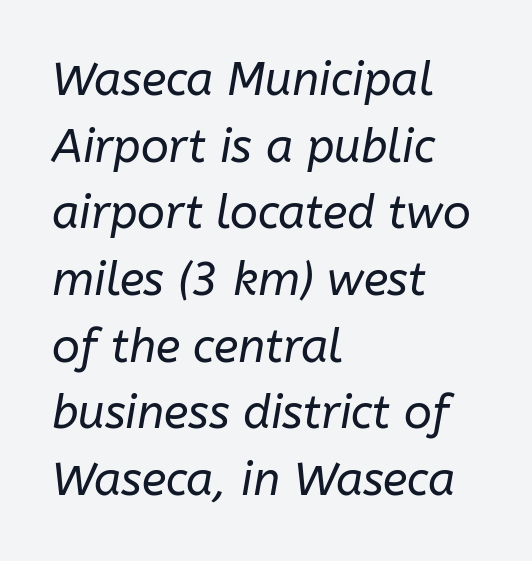
{"italic": "yes", "lean": "right", "slant_degrees": 10, "bold": "no", "weight": "regular", "width": "normal", "stroke_contrast": "low", "x_height": "medium", "monospaced": "no", "underline": "no", "align": "left", "line_spacing": "normal", "line_spacing_ratio": 1.45, "letter_spacing": "normal", "letter_spacing_em": 0.0, "glyph_px": 46}
